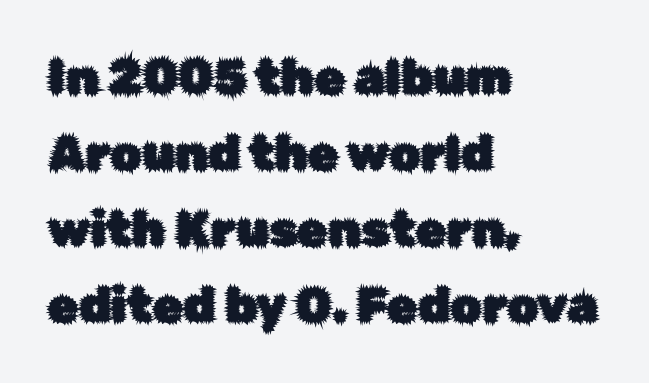
Q: Is the text italic (slanted)? A: No, it is upright.
Q: Is the typeface a serif or a sans-serif typeface? A: Sans-serif.
Q: Is the text underlined? A: No.
Q: How is the paragraph aligned? A: Left-aligned.
Q: Is the spacing between letters normal or unusually wide? A: Normal.
Q: Is the spacing between lines tight, normal or loose? A: Normal.
Q: Width (condensed, normal, or wide)? A: Normal.
Q: Stroke contrast? A: Low.
Q: x-height? A: Medium.
Q: Monospaced? A: No.
